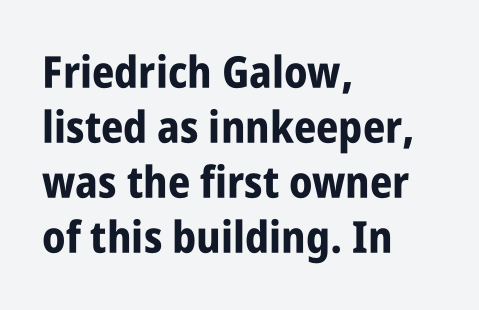
{"serif": "no", "italic": "no", "bold": "yes", "weight": "bold", "width": "condensed", "stroke_contrast": "low", "x_height": "large", "monospaced": "no", "underline": "no", "align": "left", "line_spacing": "normal", "line_spacing_ratio": 1.25, "letter_spacing": "normal", "letter_spacing_em": 0.0, "glyph_px": 44}
